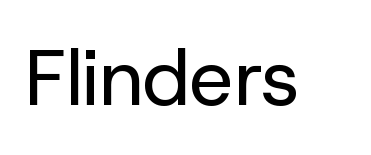
Q: Is the text bold? A: No.
Q: Is the text italic (slanted)? A: No, it is upright.
Q: Is the typeface a serif or a sans-serif typeface? A: Sans-serif.
Q: Is the text underlined? A: No.
Q: Is the spacing between letters normal or unusually wide? A: Normal.
Q: Width (condensed, normal, or wide)? A: Normal.
Q: Stroke contrast? A: Low.
Q: x-height? A: Medium.
Q: Monospaced? A: No.
